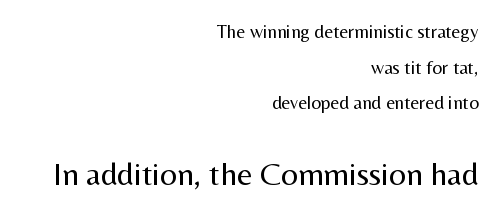
The image shows 33 px regular-weight sans-serif type, upright; set right-aligned, line spacing 1.88x, normal letter spacing, not underlined; the second (bottom) block is 1.74x larger; medium stroke contrast and a medium x-height.
